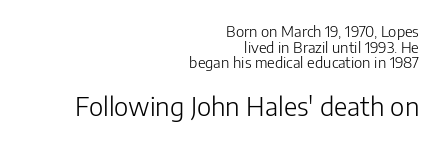
Q: Is the text bold? A: No.
Q: Is the text italic (slanted)? A: No, it is upright.
Q: Is the text underlined? A: No.
Q: How is the paragraph aligned? A: Right-aligned.
Q: Is the spacing between letters normal or unusually wide? A: Normal.
Q: Is the spacing between lines tight, normal or loose? A: Tight.
Q: Which block of text is set in a larger size, the first (top) or the second (bottom)? A: The second (bottom) one.
